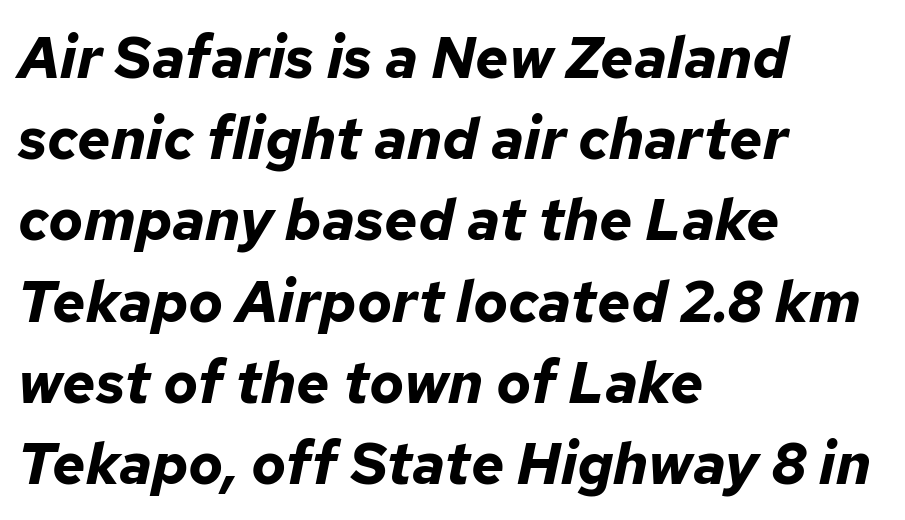
The image shows 58 px bold type, italic (leaning right); set left-aligned, normal line spacing (1.4x), normal letter spacing, not underlined; low stroke contrast and a medium x-height.
